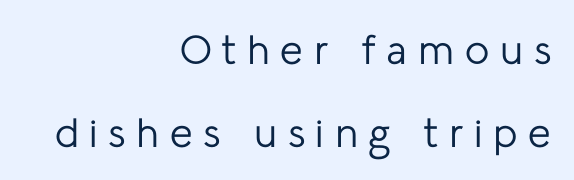
Q: Is the text bold? A: No.
Q: Is the text italic (slanted)? A: No, it is upright.
Q: Is the typeface a serif or a sans-serif typeface? A: Sans-serif.
Q: Is the text underlined? A: No.
Q: How is the paragraph aligned? A: Right-aligned.
Q: Is the spacing between letters normal or unusually wide? A: Unusually wide.
Q: Is the spacing between lines tight, normal or loose? A: Loose.
Q: Width (condensed, normal, or wide)? A: Normal.
Q: Stroke contrast? A: Low.
Q: x-height? A: Medium.
Q: Monospaced? A: No.
